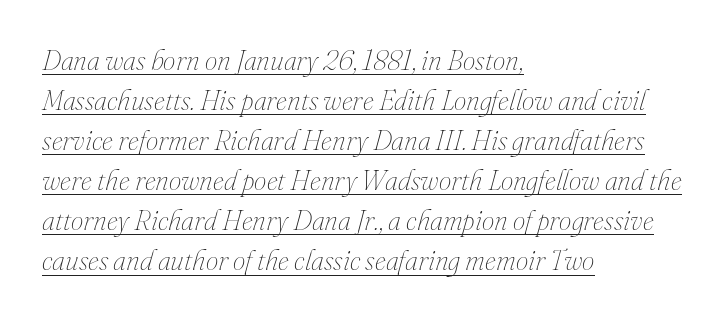
Q: Is the text bold? A: No.
Q: Is the text italic (slanted)? A: Yes, it leans right by about 16 degrees.
Q: Is the text underlined? A: Yes.
Q: How is the paragraph aligned? A: Left-aligned.
Q: Is the spacing between letters normal or unusually wide? A: Normal.
Q: Is the spacing between lines tight, normal or loose? A: Normal.
Q: Width (condensed, normal, or wide)? A: Normal.
Q: Stroke contrast? A: Medium.
Q: x-height? A: Small.
Q: Monospaced? A: No.
